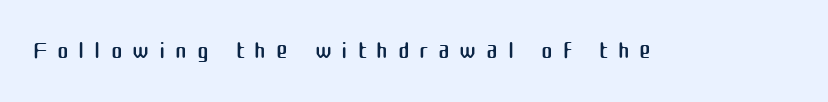
The image shows 35 px regular-weight sans-serif type, upright; set unusually wide letter spacing (+0.28 em), not underlined; medium stroke contrast and a medium x-height.
